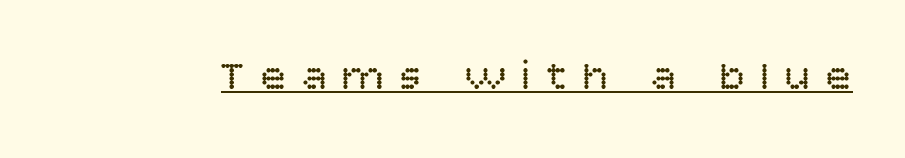
Q: Is the text bold? A: No.
Q: Is the text italic (slanted)? A: No, it is upright.
Q: Is the typeface a serif or a sans-serif typeface? A: Sans-serif.
Q: Is the text underlined? A: Yes.
Q: Is the spacing between letters normal or unusually wide? A: Unusually wide.
Q: Width (condensed, normal, or wide)? A: Normal.
Q: Stroke contrast? A: Low.
Q: x-height? A: Large.
Q: Monospaced? A: No.
